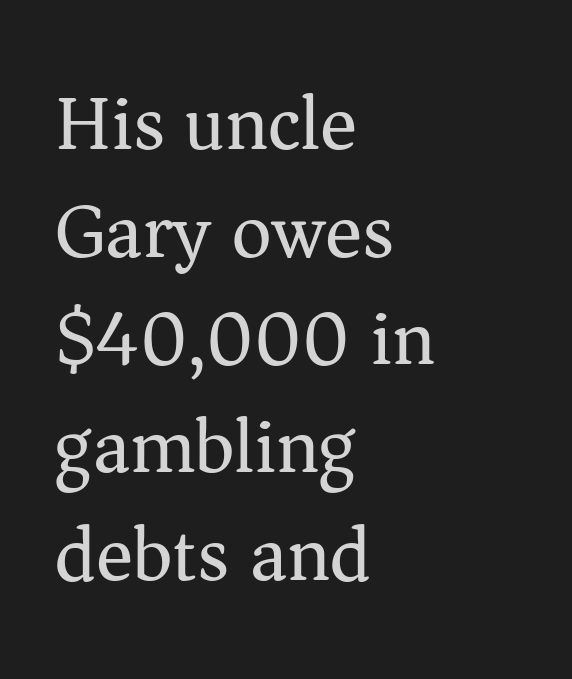
The image shows 78 px regular-weight serif type, upright; set left-aligned, normal line spacing (1.38x), normal letter spacing, not underlined; medium stroke contrast and a medium x-height.
